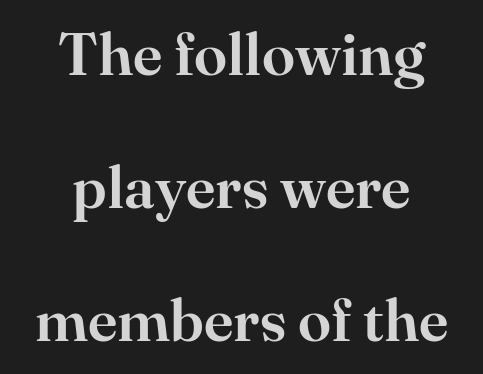
{"serif": "yes", "italic": "no", "width": "normal", "stroke_contrast": "high", "x_height": "small", "monospaced": "no", "underline": "no", "align": "center", "line_spacing": "loose", "line_spacing_ratio": 2.22, "letter_spacing": "normal", "letter_spacing_em": 0.0, "glyph_px": 60}
